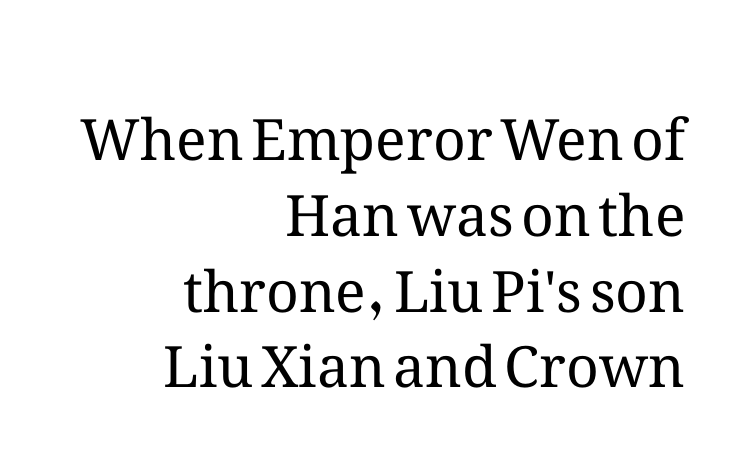
{"italic": "no", "bold": "no", "weight": "regular", "width": "normal", "stroke_contrast": "medium", "x_height": "medium", "monospaced": "no", "underline": "no", "align": "right", "line_spacing": "normal", "line_spacing_ratio": 1.33, "letter_spacing": "normal", "letter_spacing_em": 0.0, "glyph_px": 57}
